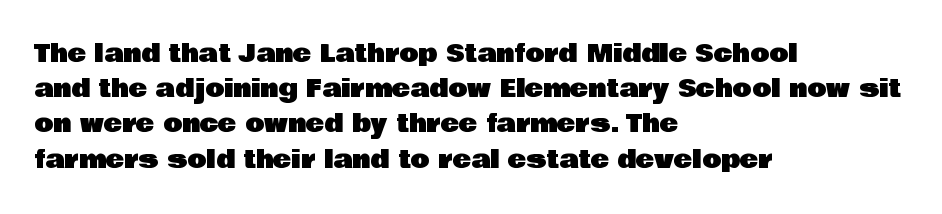
{"italic": "no", "underline": "no", "align": "left", "line_spacing": "normal", "line_spacing_ratio": 1.41, "letter_spacing": "normal", "letter_spacing_em": 0.0, "glyph_px": 25}
